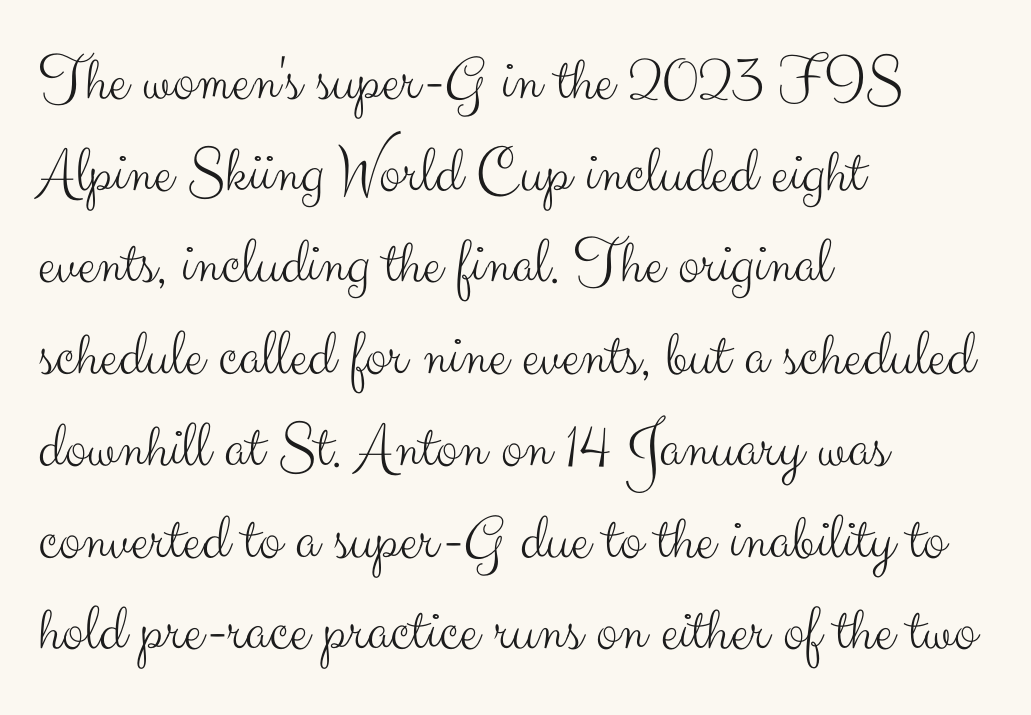
The image shows 66 px light sans-serif type; set left-aligned, normal line spacing (1.39x), normal letter spacing, not underlined; medium stroke contrast and a small x-height.
